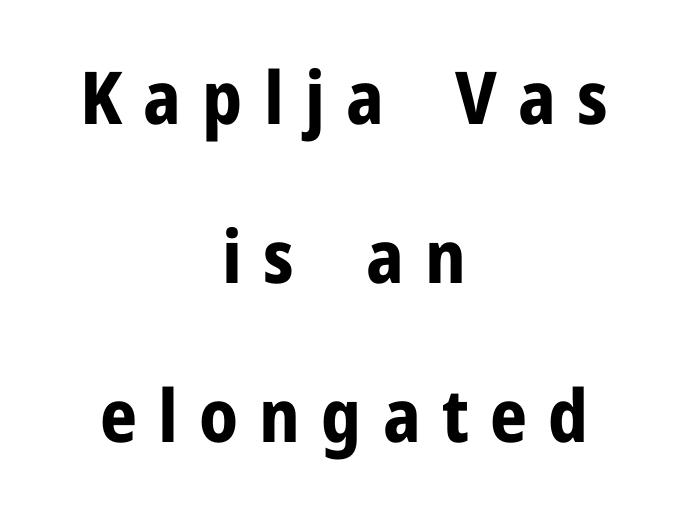
The image shows 73 px bold sans-serif type, upright; set centered, loose line spacing (2.18x), unusually wide letter spacing (+0.29 em), not underlined; low stroke contrast and a medium x-height.
